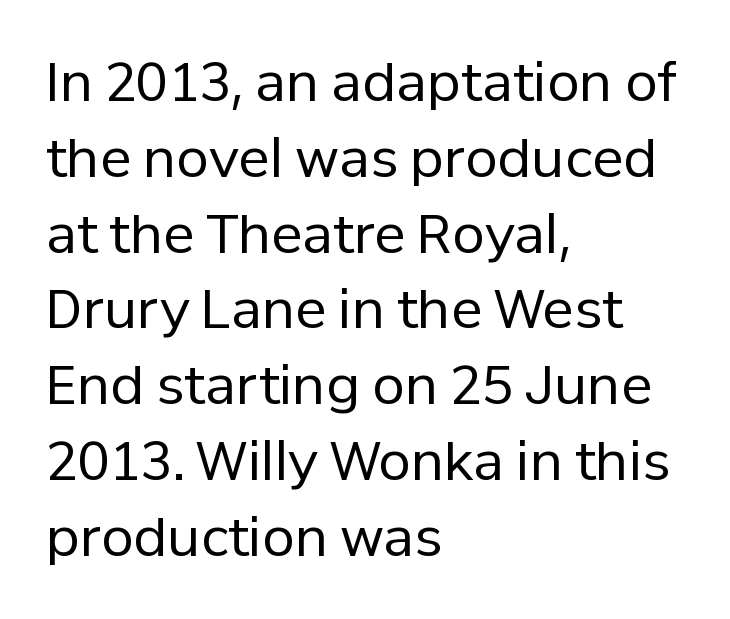
The axis of the letterforms is exactly vertical. Words appear dense and cohesive because spacing is normal. Nobody drew a line under any word here. You could not count columns in this text — the font is proportionally spaced. Check where the strokes stop: nothing finishes them off — pure sans.
